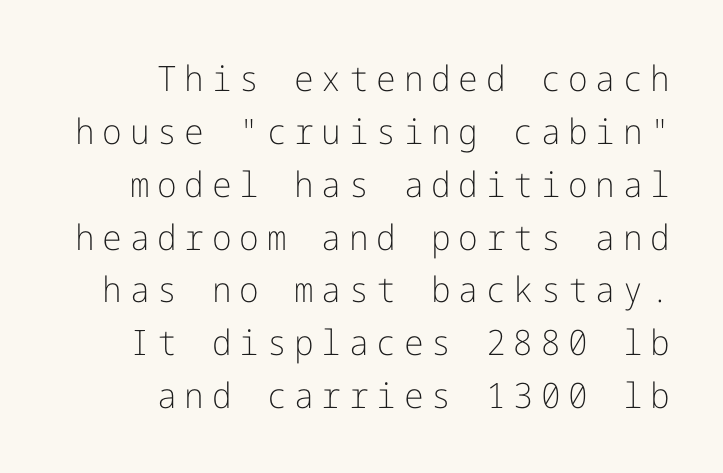
If you drew a ruler down the right edge, every line would touch it. Is the type heavy? It reads as light-to-regular instead. Ordinary non-slanted type is in use. Observe the wide spacing: letters keep a clear distance from each other. The letters carry no serifs — their stems end cleanly without finishing strokes.
